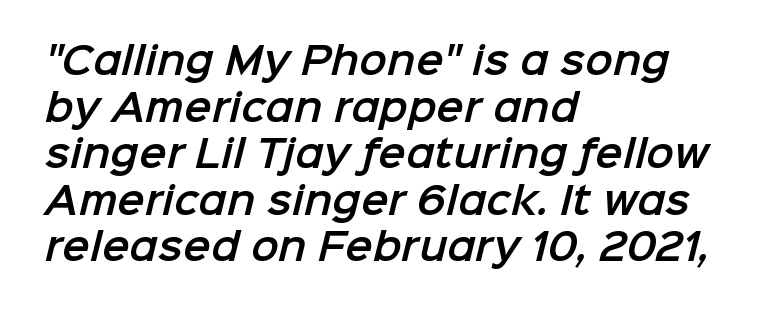
The image shows 37 px sans-serif type; set left-aligned, normal line spacing (1.26x), normal letter spacing, not underlined; low stroke contrast and a medium x-height.
